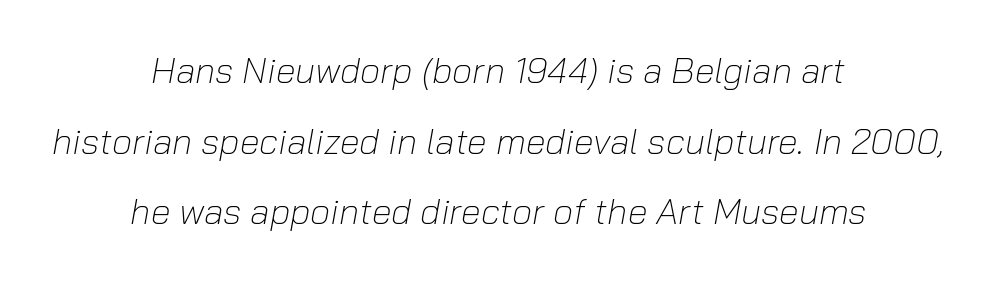
The image shows 36 px light type, italic (leaning right); set centered, loose line spacing (1.96x), normal letter spacing, not underlined; low stroke contrast and a medium x-height.
